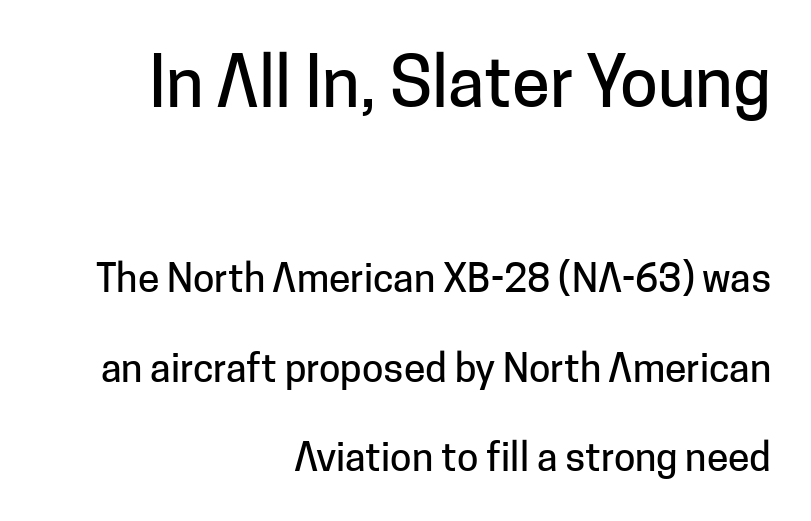
{"serif": "no", "italic": "no", "width": "normal", "stroke_contrast": "low", "x_height": "medium", "monospaced": "no", "underline": "no", "align": "right", "line_spacing": "loose", "line_spacing_ratio": 2.3, "letter_spacing": "normal", "letter_spacing_em": 0.0, "larger_block": "first", "size_ratio": 1.77, "glyph_px": 69}
